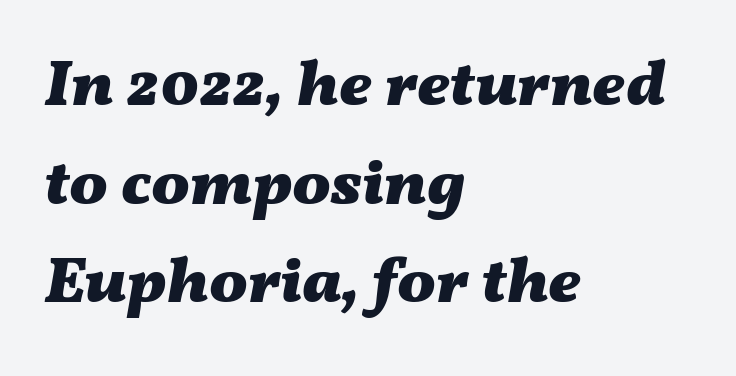
Q: Is the text bold? A: Yes.
Q: Is the text italic (slanted)? A: Yes, it leans right by about 11 degrees.
Q: Is the text underlined? A: No.
Q: How is the paragraph aligned? A: Left-aligned.
Q: Is the spacing between letters normal or unusually wide? A: Normal.
Q: Is the spacing between lines tight, normal or loose? A: Normal.
Q: Width (condensed, normal, or wide)? A: Wide.
Q: Stroke contrast? A: Medium.
Q: x-height? A: Medium.
Q: Monospaced? A: No.
